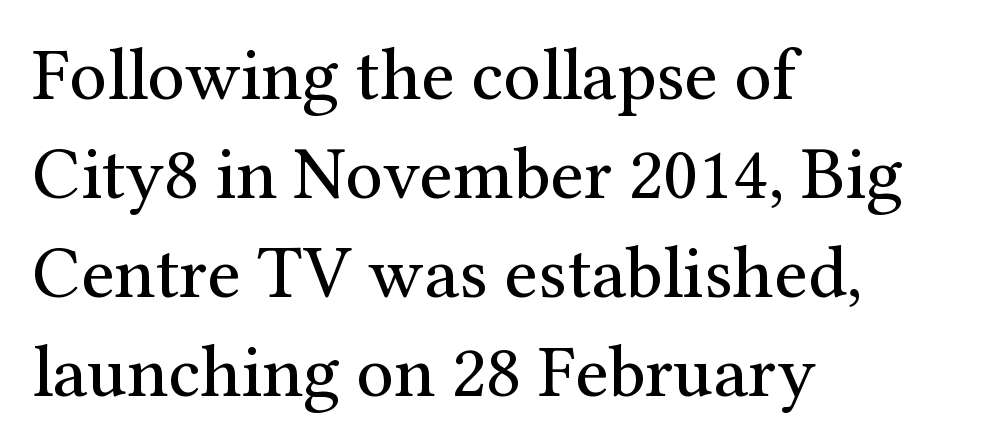
The image shows 74 px regular-weight serif type, upright; set left-aligned, normal line spacing (1.34x), normal letter spacing, not underlined; medium stroke contrast and a medium x-height.
